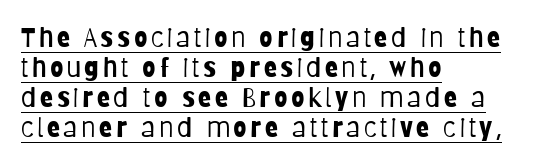
{"italic": "no", "bold": "no", "underline": "yes", "align": "left", "line_spacing": "tight", "line_spacing_ratio": 1.11, "glyph_px": 27}
